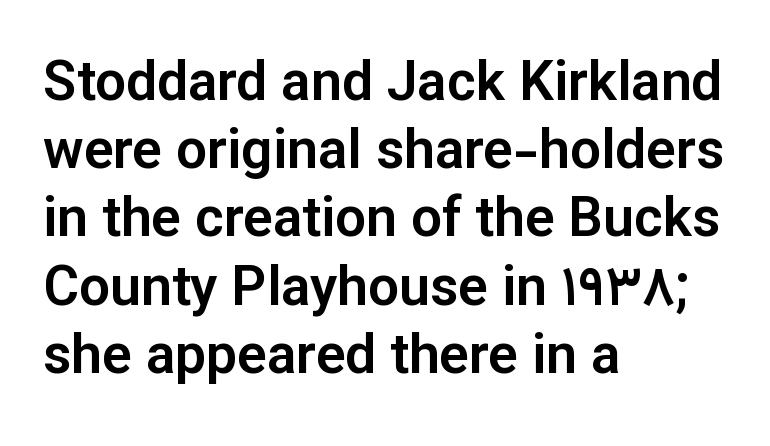
The image shows 55 px sans-serif type, upright; set left-aligned, line spacing 1.24x, normal letter spacing, not underlined; low stroke contrast and a medium x-height.
